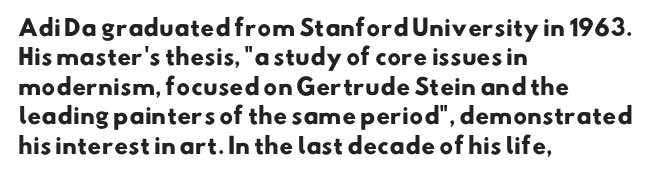
The image shows 22 px bold type; set left-aligned, normal line spacing (1.34x), normal letter spacing, not underlined.
